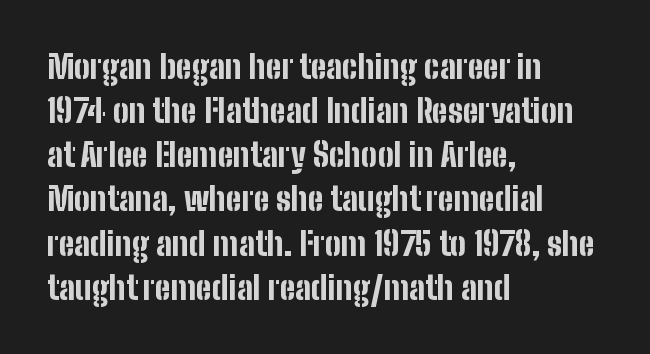
{"serif": "no", "italic": "no", "bold": "yes", "weight": "bold", "width": "condensed", "stroke_contrast": "low", "x_height": "medium", "monospaced": "no", "underline": "no", "align": "left", "line_spacing": "normal", "line_spacing_ratio": 1.38, "letter_spacing": "normal", "letter_spacing_em": 0.0, "glyph_px": 32}
